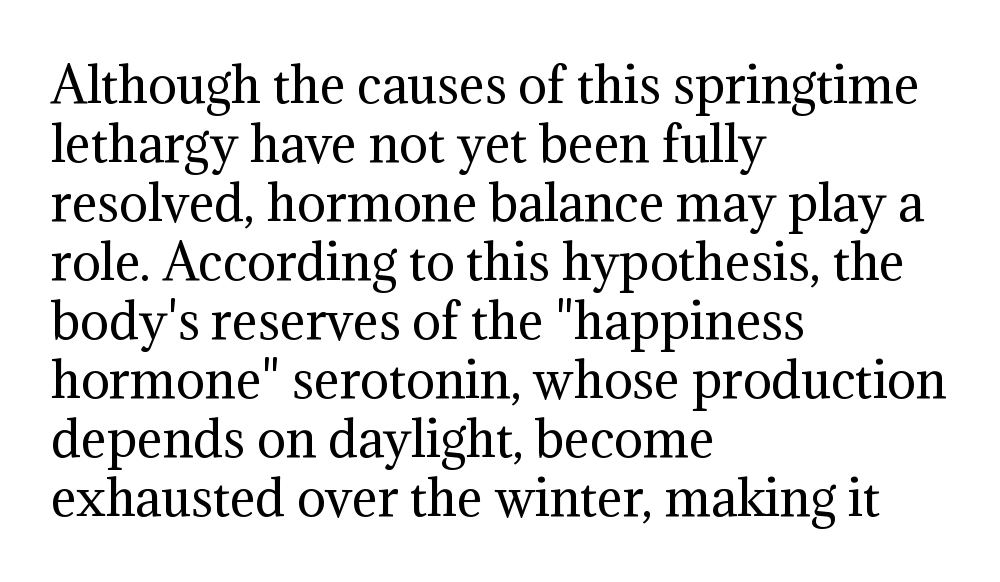
Q: Is the text bold? A: No.
Q: Is the text italic (slanted)? A: No, it is upright.
Q: Is the typeface a serif or a sans-serif typeface? A: Serif.
Q: Is the text underlined? A: No.
Q: How is the paragraph aligned? A: Left-aligned.
Q: Is the spacing between letters normal or unusually wide? A: Normal.
Q: Width (condensed, normal, or wide)? A: Normal.
Q: Stroke contrast? A: Medium.
Q: x-height? A: Medium.
Q: Monospaced? A: No.
